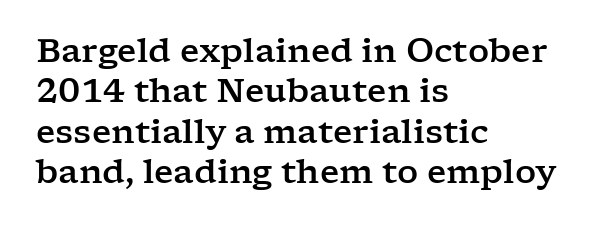
Character widths vary here, with narrow letters taking less room than wide ones. Words appear dense and cohesive because spacing is normal. The ragged edge is on the right, which tells us the setting is flush left. Typographically, this falls in the serif category. Glance below the letters and you will spot only blank space.
